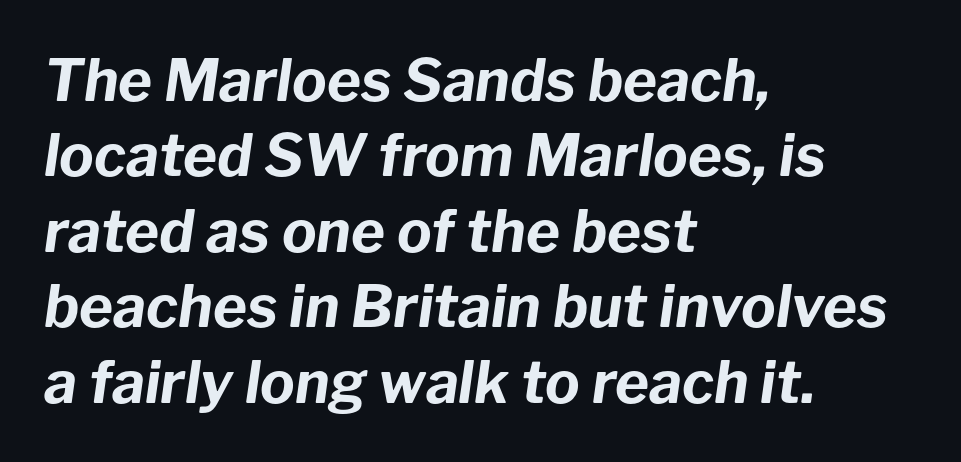
The image shows 58 px bold type, italic (leaning right); set left-aligned, normal line spacing (1.3x), normal letter spacing, not underlined; low stroke contrast and a medium x-height.
